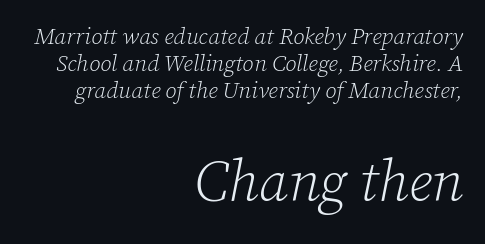
Here the designer chose a conventional face with non-uniform glyph widths. Reading down the block, your eye finds every line finishing at a fixed right position. Compare the two chunks: the lower has the greater cap height. The area under the type is left untouched. I'd call this a serif setting — the letters wear small feet. Here the glyphs are tracked normally, forming tight word shapes.
